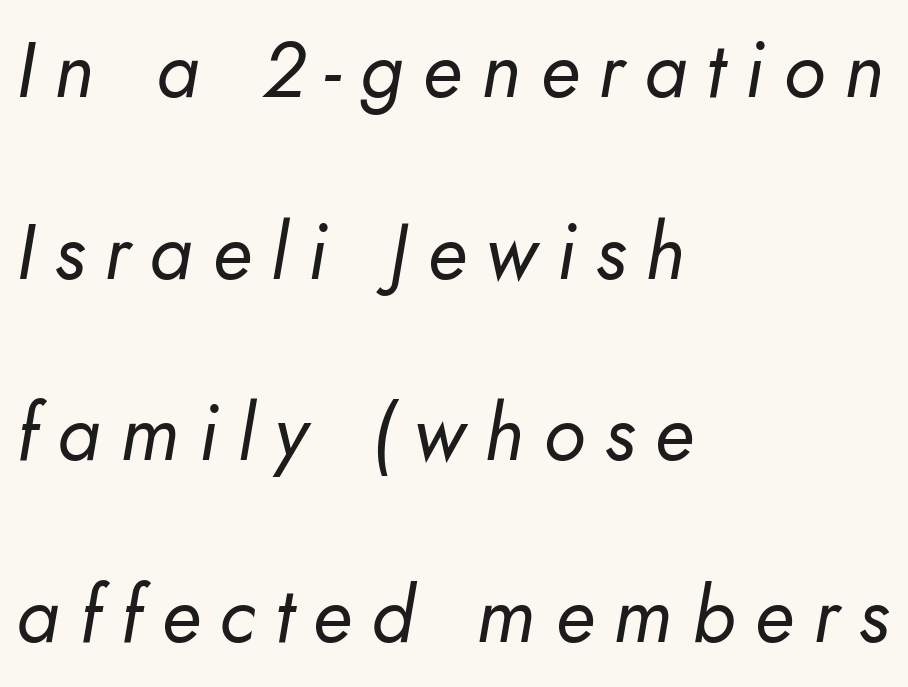
The image shows 78 px regular-weight type, italic (leaning right); set left-aligned, loose line spacing (2.33x), unusually wide letter spacing (+0.25 em), not underlined; low stroke contrast and a small x-height.
